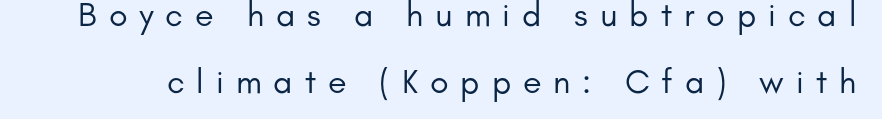
{"serif": "no", "italic": "no", "bold": "no", "weight": "regular", "width": "normal", "stroke_contrast": "low", "x_height": "small", "monospaced": "no", "underline": "no", "line_spacing": "loose", "line_spacing_ratio": 1.97, "letter_spacing": "wide", "letter_spacing_em": 0.35, "glyph_px": 34}
